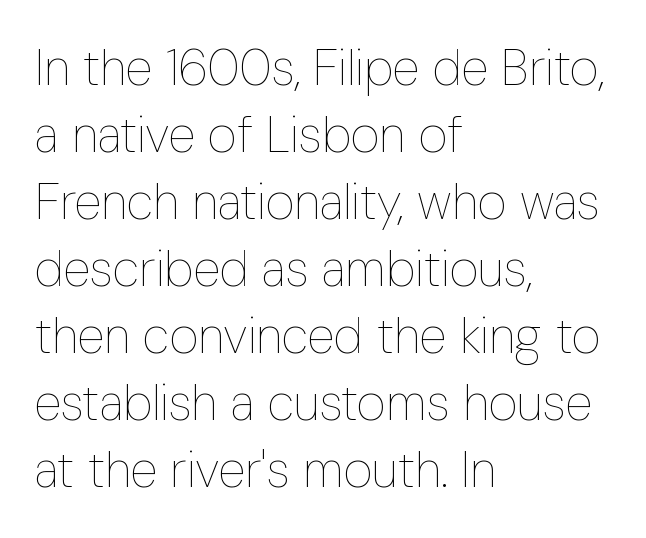
The image shows 50 px thin, condensed type, upright; set left-aligned, normal line spacing (1.34x), normal letter spacing, not underlined; low stroke contrast and a medium x-height.
